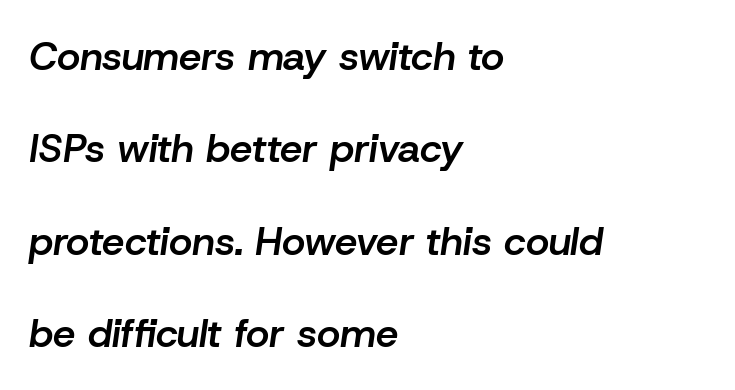
Tracking value appears to be zero — textbook default spacing. Plain, unruled lines of type. Looks like regular typesetting: each glyph gets only the width it needs. The lines are spread far apart with generous leading. Style check: oblique. Alignment: flush left.
